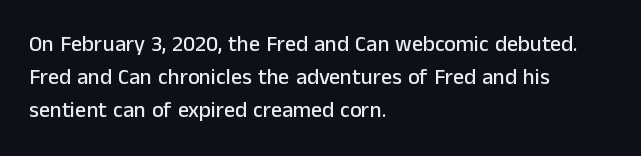
{"italic": "no", "underline": "no", "align": "left", "line_spacing": "normal", "line_spacing_ratio": 1.5, "letter_spacing": "normal", "letter_spacing_em": 0.0, "glyph_px": 22}
